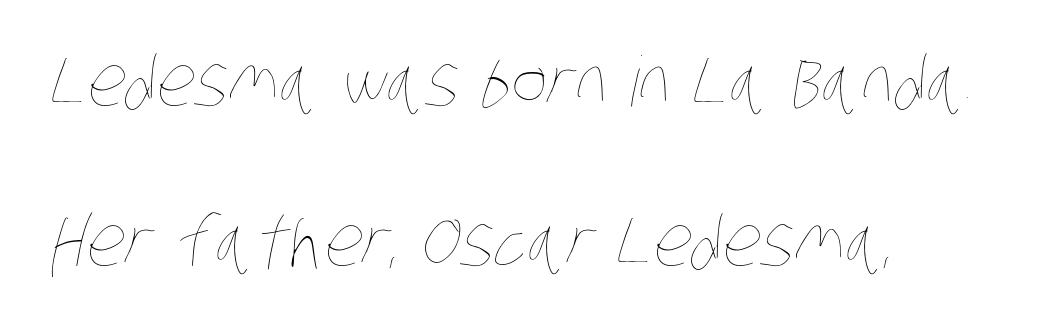
The typesetter chose a ragged-right arrangement here. Caption: face not bold, strokes unweighted. Clear beneath every line of the passage. Loosely led — the rows are spread out. Caption: standard tracking, unaltered.
